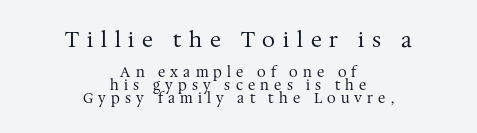
{"italic": "no", "bold": "no", "underline": "no", "align": "center", "line_spacing": "tight", "line_spacing_ratio": 0.95, "letter_spacing": "wide", "letter_spacing_em": 0.37, "larger_block": "first", "size_ratio": 1.5, "glyph_px": 21}
